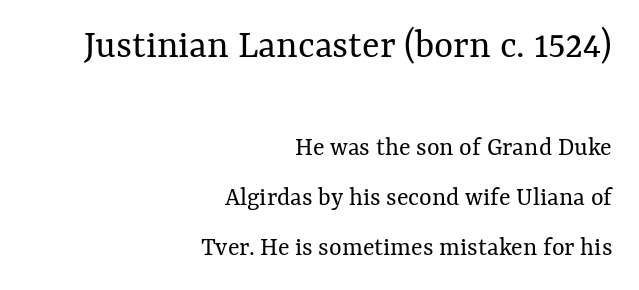
Spacing between characters is what you'd get straight out of the box. The area under the type is left untouched. Stems and bowls with no extra thickness — not bold. A student would notice the top passage is typeset larger than what follows.
